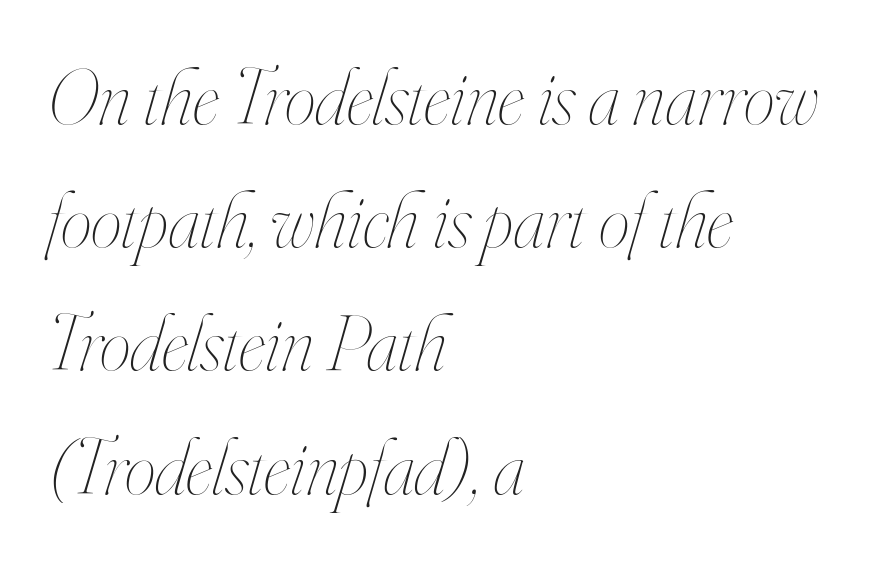
The image shows 79 px thin, condensed type, italic (leaning right); set left-aligned, normal line spacing (1.56x), normal letter spacing, not underlined; high stroke contrast and a small x-height.
